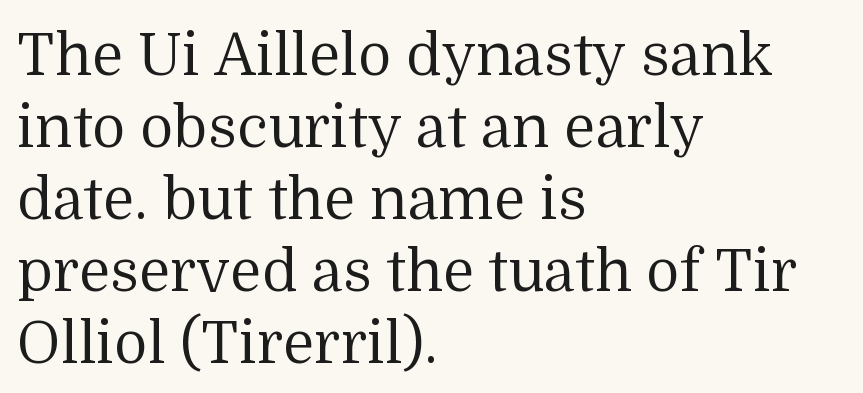
The image shows 58 px regular-weight serif type, upright; set left-aligned, line spacing 1.24x, normal letter spacing, not underlined; medium stroke contrast and a medium x-height.
